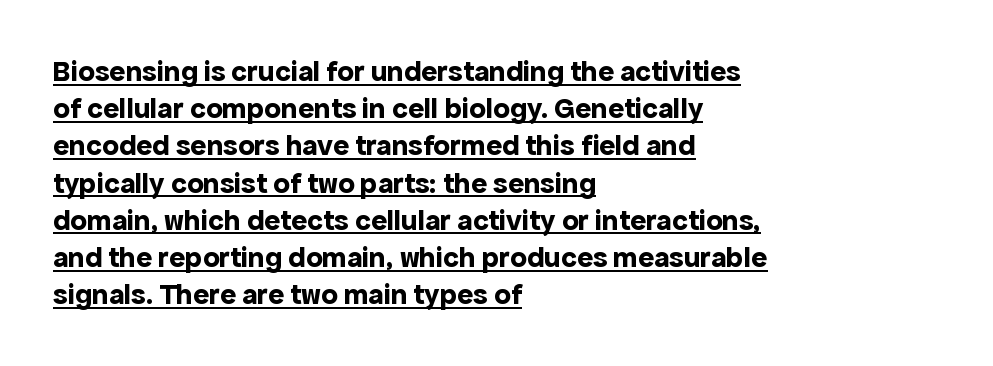
Q: Is the text bold? A: Yes.
Q: Is the text italic (slanted)? A: No, it is upright.
Q: Is the typeface a serif or a sans-serif typeface? A: Sans-serif.
Q: Is the text underlined? A: Yes.
Q: How is the paragraph aligned? A: Left-aligned.
Q: Is the spacing between letters normal or unusually wide? A: Normal.
Q: Width (condensed, normal, or wide)? A: Normal.
Q: x-height? A: Medium.
Q: Monospaced? A: No.
